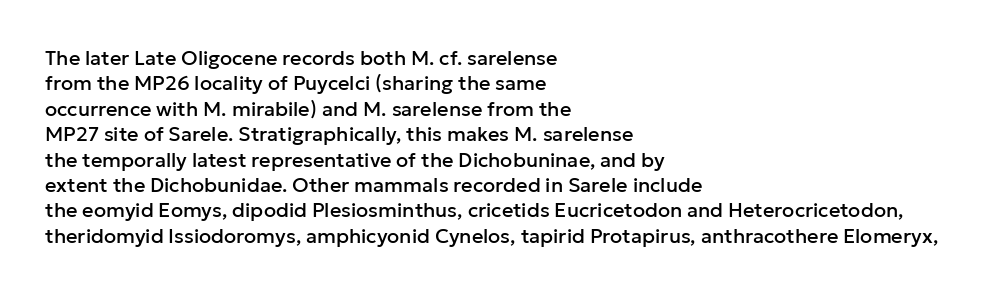
The image shows 20 px text type, upright; set left-aligned, normal line spacing (1.27x), normal letter spacing, not underlined.
